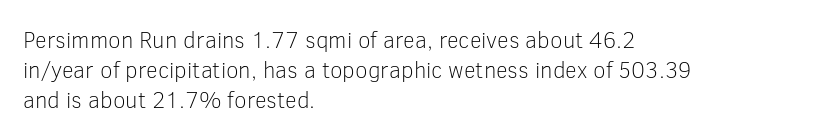
{"italic": "no", "bold": "no", "underline": "no", "align": "left", "line_spacing": "normal", "line_spacing_ratio": 1.3, "letter_spacing": "normal", "letter_spacing_em": 0.0, "glyph_px": 23}
